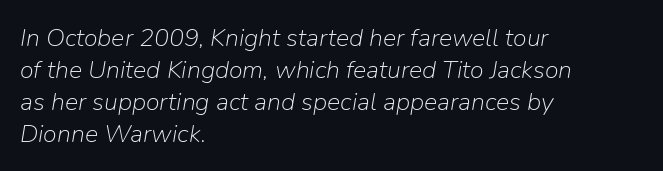
The image shows 25 px text type, italic (leaning right); set left-aligned, normal line spacing (1.28x), normal letter spacing, not underlined.
